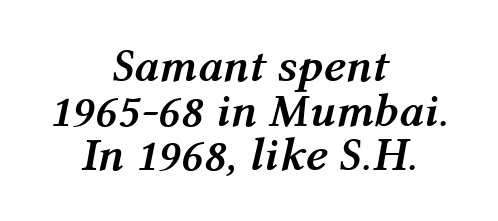
The image shows 47 px semibold type, italic (leaning right); set centered, tight line spacing (0.95x), normal letter spacing, not underlined; medium stroke contrast and a medium x-height.
